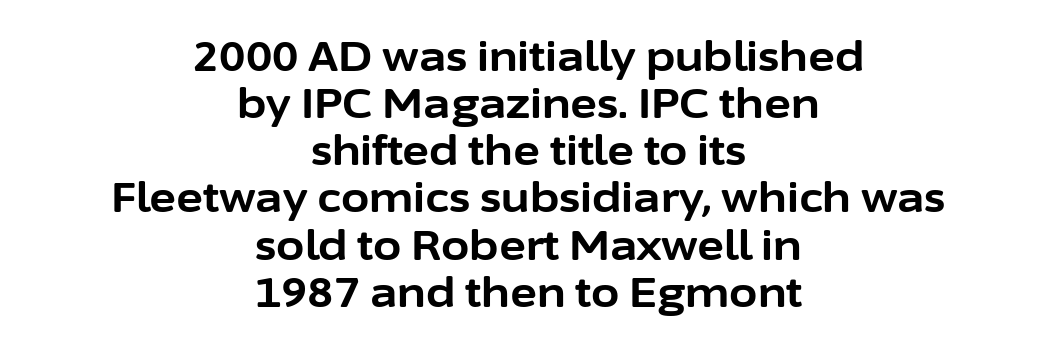
Leftover space on each line is divided equally before and after the words. No italicization has been applied; the sample stays upright. Here the designer chose a conventional face with non-uniform glyph widths. Tightly led — the rows are bunched. Characters follow at the spacing the type designer built in.
